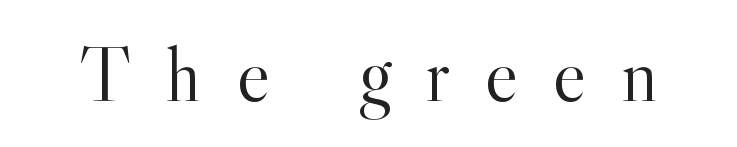
Q: Is the text bold? A: No.
Q: Is the text italic (slanted)? A: No, it is upright.
Q: Is the typeface a serif or a sans-serif typeface? A: Serif.
Q: Is the text underlined? A: No.
Q: Is the spacing between letters normal or unusually wide? A: Unusually wide.
Q: Width (condensed, normal, or wide)? A: Normal.
Q: x-height? A: Small.
Q: Monospaced? A: No.
